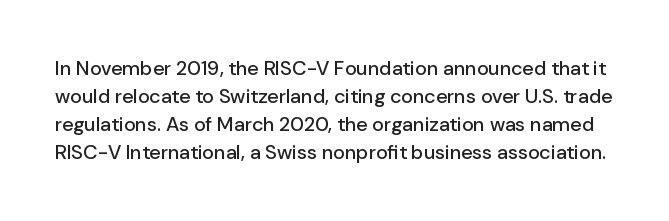
The image shows 20 px text type, upright; set normal line spacing (1.4x), normal letter spacing, not underlined.
